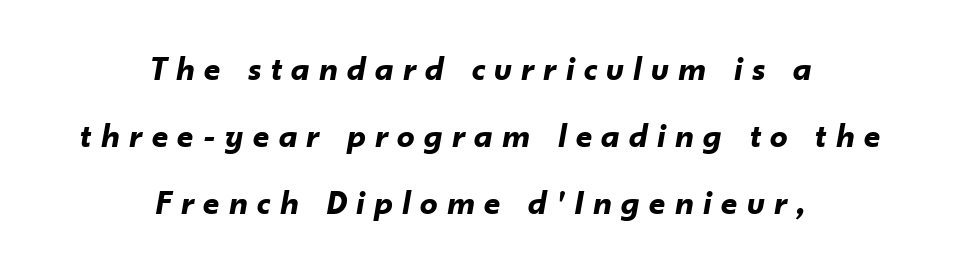
{"italic": "yes", "lean": "right", "slant_degrees": 10, "bold": "yes", "weight": "bold", "width": "normal", "stroke_contrast": "low", "x_height": "small", "monospaced": "no", "underline": "no", "align": "center", "line_spacing": "loose", "line_spacing_ratio": 1.91, "letter_spacing": "wide", "letter_spacing_em": 0.27, "glyph_px": 35}
